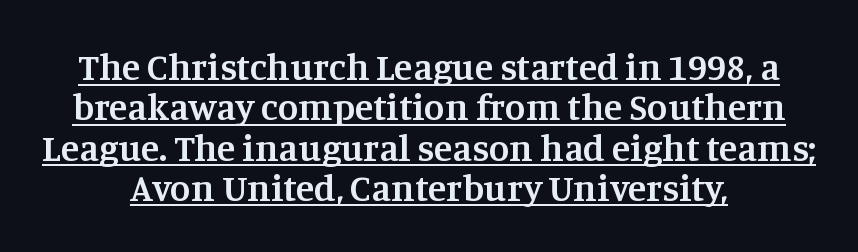
The image shows 38 px semibold serif type, upright; set centered, tight line spacing (1.06x), normal letter spacing, underlined; medium stroke contrast and a large x-height.
